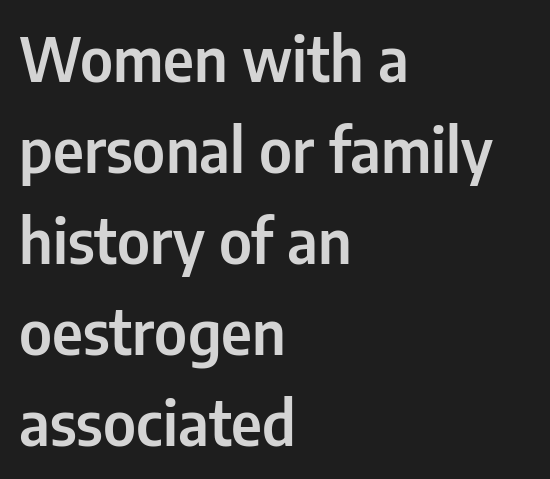
Q: Is the text italic (slanted)? A: No, it is upright.
Q: Is the typeface a serif or a sans-serif typeface? A: Sans-serif.
Q: Is the text underlined? A: No.
Q: How is the paragraph aligned? A: Left-aligned.
Q: Is the spacing between letters normal or unusually wide? A: Normal.
Q: Is the spacing between lines tight, normal or loose? A: Normal.
Q: Width (condensed, normal, or wide)? A: Condensed.
Q: Stroke contrast? A: Low.
Q: x-height? A: Medium.
Q: Monospaced? A: No.
